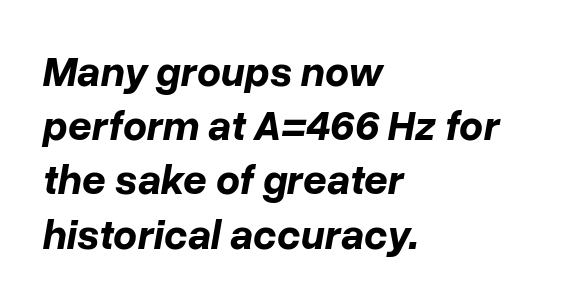
Regular leading. Note the varied advance widths — an 'i' is clearly narrower than an 'm'. How are the letters spaced? Ordinarily, with no added tracking. Every character sits at an angle, as italics do.
